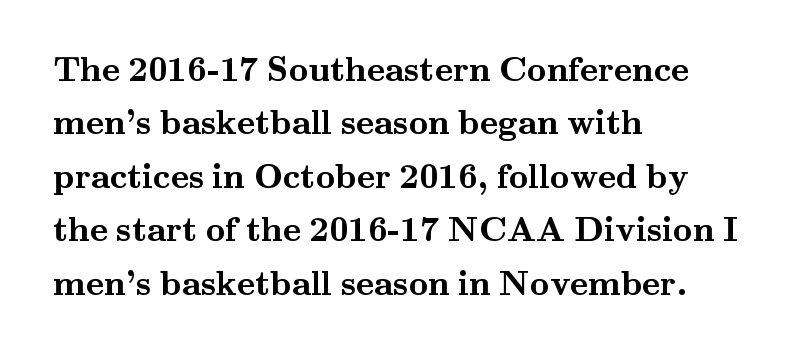
The image shows 34 px semibold, wide serif type, upright; set left-aligned, normal line spacing (1.57x), normal letter spacing, not underlined; medium stroke contrast and a small x-height.
